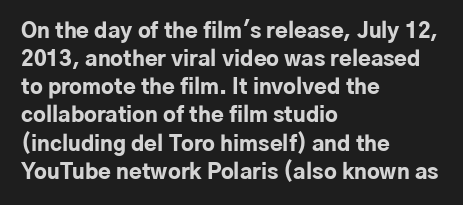
{"italic": "no", "bold": "yes", "underline": "no", "align": "left", "line_spacing": "normal", "line_spacing_ratio": 1.34, "letter_spacing": "normal", "letter_spacing_em": 0.0, "glyph_px": 21}
